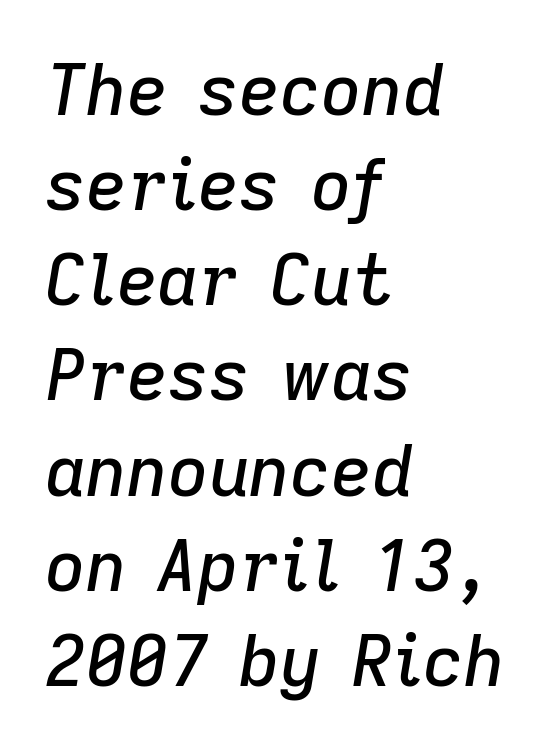
Q: Is the text italic (slanted)? A: Yes, it leans right by about 9 degrees.
Q: Is the text underlined? A: No.
Q: How is the paragraph aligned? A: Left-aligned.
Q: Is the spacing between letters normal or unusually wide? A: Normal.
Q: Is the spacing between lines tight, normal or loose? A: Normal.
Q: Width (condensed, normal, or wide)? A: Normal.
Q: Stroke contrast? A: Low.
Q: x-height? A: Medium.
Q: Monospaced? A: No.
